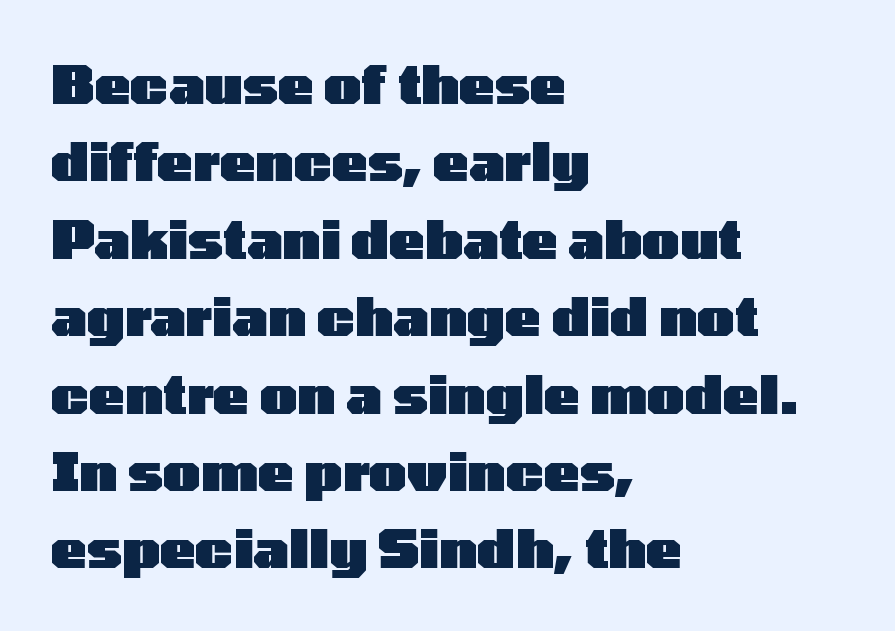
The letters advance in unequal steps, a hallmark of proportional type. Leftover space on each line is placed entirely after the last word. Heft: maximum for text — a bold. Tracking value appears to be zero — textbook default spacing.
